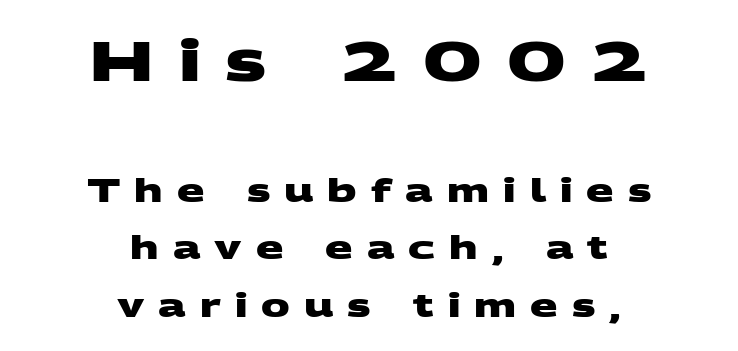
{"serif": "no", "bold": "yes", "weight": "heavy", "width": "wide", "stroke_contrast": "medium", "x_height": "large", "monospaced": "no", "underline": "no", "align": "center", "line_spacing_ratio": 1.79, "letter_spacing": "wide", "letter_spacing_em": 0.44, "larger_block": "first", "size_ratio": 1.75, "glyph_px": 56}
